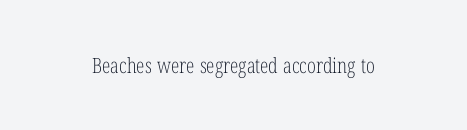
The image shows 21 px text type, upright; set normal letter spacing, not underlined.
